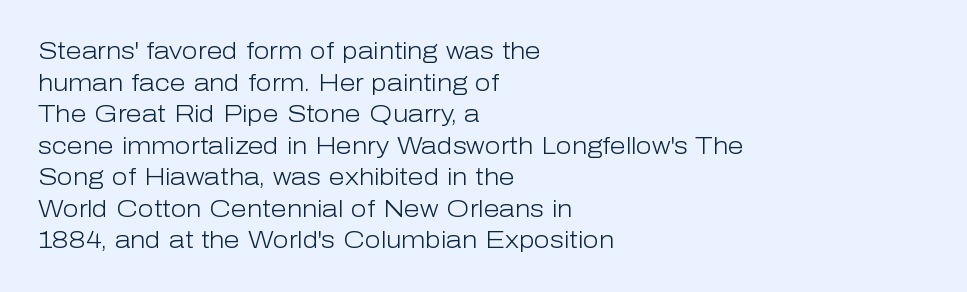
The image shows 23 px text type, upright; set left-aligned, normal line spacing (1.37x), normal letter spacing, not underlined.
